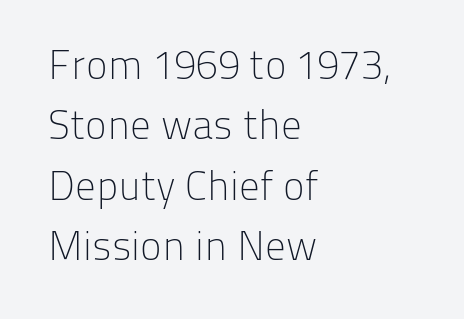
Q: Is the text bold? A: No.
Q: Is the text italic (slanted)? A: No, it is upright.
Q: Is the typeface a serif or a sans-serif typeface? A: Sans-serif.
Q: Is the text underlined? A: No.
Q: How is the paragraph aligned? A: Left-aligned.
Q: Is the spacing between letters normal or unusually wide? A: Normal.
Q: Is the spacing between lines tight, normal or loose? A: Normal.
Q: Width (condensed, normal, or wide)? A: Normal.
Q: Stroke contrast? A: Low.
Q: x-height? A: Medium.
Q: Monospaced? A: No.
